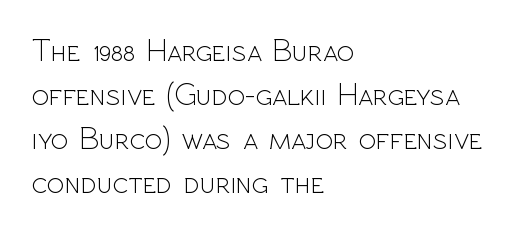
Varying glyph widths throughout — classic text-font behaviour. This sample keeps an unexceptional amount of space between lines. A quiet, ordinary-to-light weight characterises the typeface. Observe the absence of serifs on each vertical stroke in this sample. The foot of each line stays bare and open.
